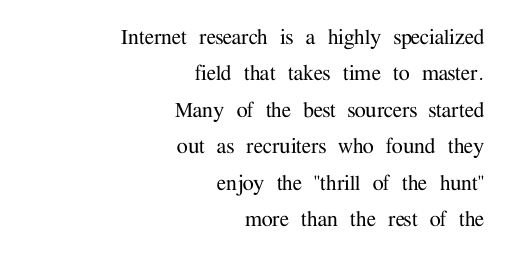
{"italic": "no", "underline": "no", "align": "right", "line_spacing": "normal", "line_spacing_ratio": 1.46, "letter_spacing": "normal", "letter_spacing_em": 0.0, "glyph_px": 25}
